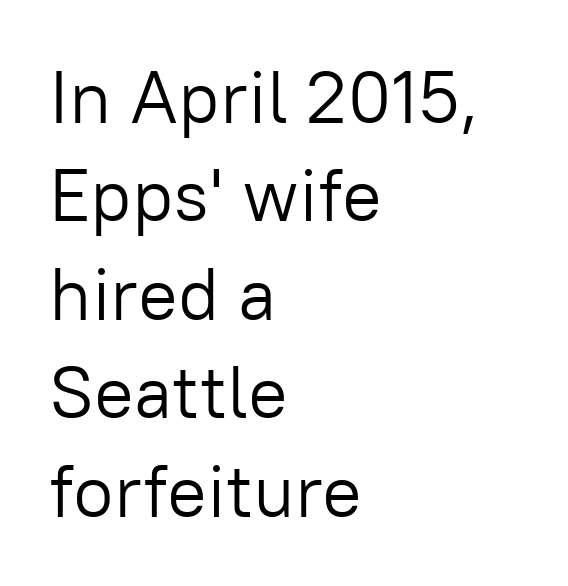
{"serif": "no", "italic": "no", "bold": "no", "weight": "light", "width": "normal", "stroke_contrast": "low", "x_height": "medium", "monospaced": "no", "underline": "no", "align": "left", "line_spacing": "normal", "line_spacing_ratio": 1.33, "letter_spacing": "normal", "letter_spacing_em": 0.0, "glyph_px": 74}
